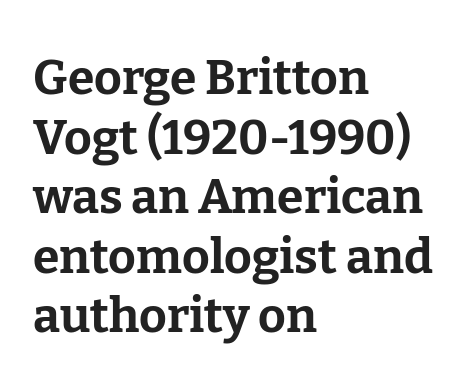
Q: Is the text bold? A: Yes.
Q: Is the text italic (slanted)? A: No, it is upright.
Q: Is the typeface a serif or a sans-serif typeface? A: Serif.
Q: Is the text underlined? A: No.
Q: How is the paragraph aligned? A: Left-aligned.
Q: Is the spacing between letters normal or unusually wide? A: Normal.
Q: Width (condensed, normal, or wide)? A: Normal.
Q: Stroke contrast? A: Low.
Q: x-height? A: Medium.
Q: Monospaced? A: No.
